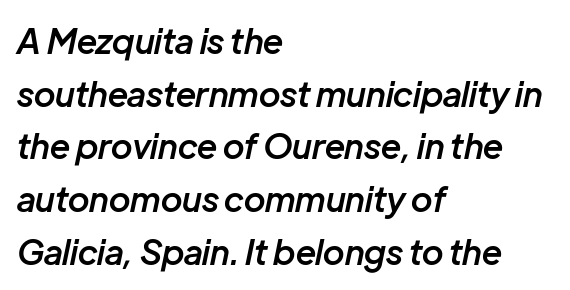
The image shows 34 px semibold type, italic (leaning right); set left-aligned, normal line spacing (1.55x), normal letter spacing, not underlined; low stroke contrast and a medium x-height.
